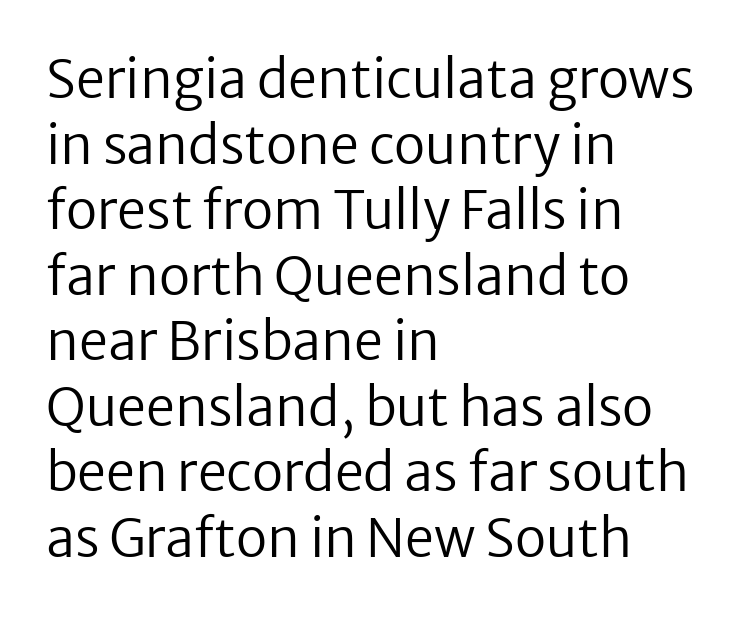
Q: Is the text bold? A: No.
Q: Is the text italic (slanted)? A: No, it is upright.
Q: Is the typeface a serif or a sans-serif typeface? A: Sans-serif.
Q: Is the text underlined? A: No.
Q: How is the paragraph aligned? A: Left-aligned.
Q: Is the spacing between letters normal or unusually wide? A: Normal.
Q: Is the spacing between lines tight, normal or loose? A: Normal.
Q: Width (condensed, normal, or wide)? A: Normal.
Q: Stroke contrast? A: Low.
Q: x-height? A: Medium.
Q: Monospaced? A: No.
